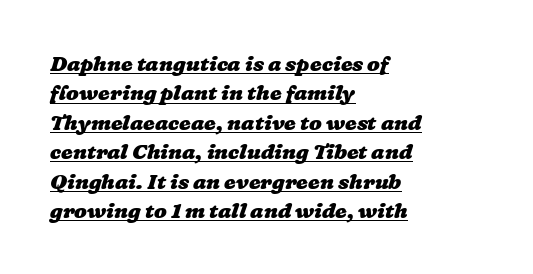
The image shows 21 px bold type; set left-aligned, normal line spacing (1.4x), normal letter spacing, underlined.
